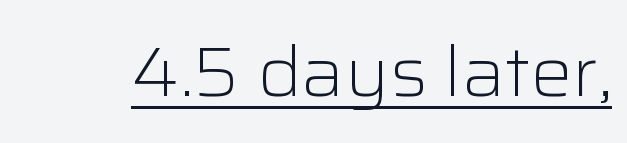
Q: Is the text bold? A: No.
Q: Is the text italic (slanted)? A: No, it is upright.
Q: Is the typeface a serif or a sans-serif typeface? A: Sans-serif.
Q: Is the text underlined? A: Yes.
Q: Is the spacing between letters normal or unusually wide? A: Normal.
Q: Width (condensed, normal, or wide)? A: Normal.
Q: Stroke contrast? A: Low.
Q: x-height? A: Medium.
Q: Monospaced? A: No.
